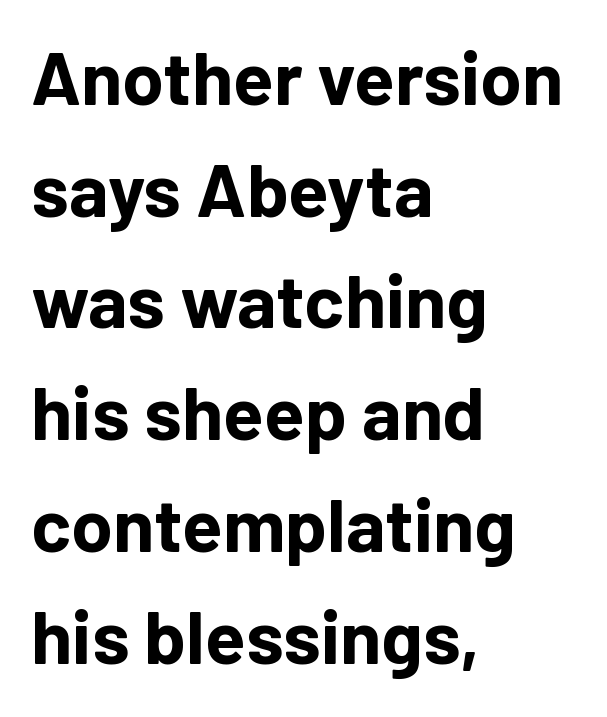
Q: Is the text bold? A: Yes.
Q: Is the text italic (slanted)? A: No, it is upright.
Q: Is the typeface a serif or a sans-serif typeface? A: Sans-serif.
Q: Is the text underlined? A: No.
Q: How is the paragraph aligned? A: Left-aligned.
Q: Is the spacing between letters normal or unusually wide? A: Normal.
Q: Is the spacing between lines tight, normal or loose? A: Normal.
Q: Width (condensed, normal, or wide)? A: Normal.
Q: Stroke contrast? A: Low.
Q: x-height? A: Medium.
Q: Monospaced? A: No.
